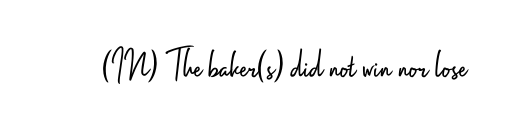
{"serif": "no", "bold": "no", "weight": "light", "width": "condensed", "stroke_contrast": "low", "x_height": "small", "monospaced": "no", "underline": "no", "letter_spacing": "normal", "letter_spacing_em": 0.0, "glyph_px": 41}
